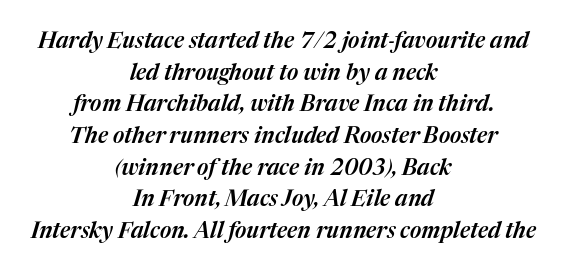
The image shows 22 px text type, italic (leaning right); set centered, normal line spacing (1.44x), normal letter spacing, not underlined.
